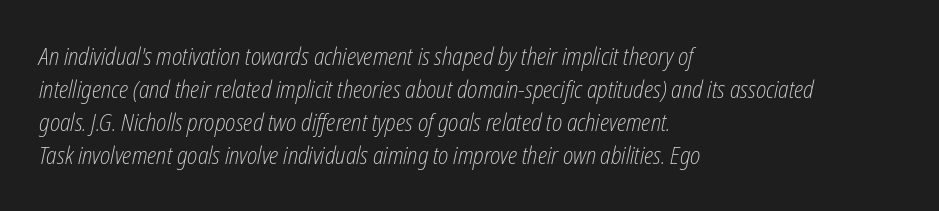
The image shows 24 px text type, italic (leaning right); set left-aligned, normal line spacing (1.37x), normal letter spacing, not underlined.
